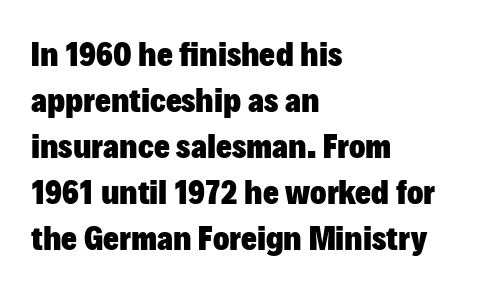
Q: Is the text bold? A: Yes.
Q: Is the text italic (slanted)? A: No, it is upright.
Q: Is the typeface a serif or a sans-serif typeface? A: Sans-serif.
Q: Is the text underlined? A: No.
Q: How is the paragraph aligned? A: Left-aligned.
Q: Is the spacing between letters normal or unusually wide? A: Normal.
Q: Is the spacing between lines tight, normal or loose? A: Normal.
Q: Width (condensed, normal, or wide)? A: Normal.
Q: Stroke contrast? A: Low.
Q: x-height? A: Medium.
Q: Monospaced? A: No.
